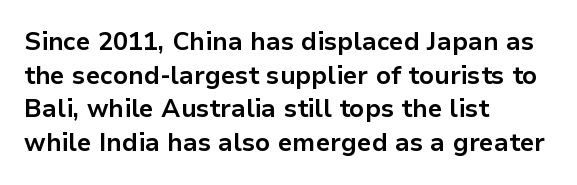
Q: Is the text bold? A: Yes.
Q: Is the text italic (slanted)? A: No, it is upright.
Q: Is the text underlined? A: No.
Q: How is the paragraph aligned? A: Left-aligned.
Q: Is the spacing between letters normal or unusually wide? A: Normal.
Q: Is the spacing between lines tight, normal or loose? A: Normal.
